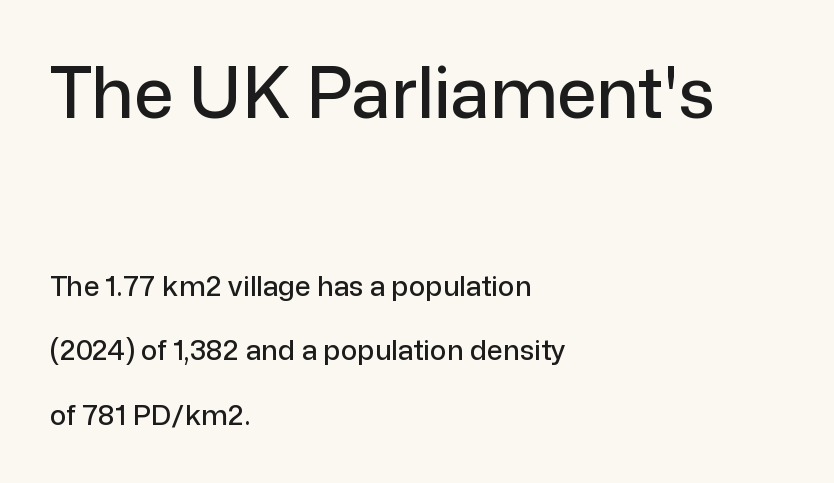
{"serif": "no", "italic": "no", "width": "normal", "stroke_contrast": "low", "x_height": "medium", "monospaced": "no", "underline": "no", "align": "left", "line_spacing": "loose", "line_spacing_ratio": 2.31, "letter_spacing": "normal", "letter_spacing_em": 0.0, "larger_block": "first", "size_ratio": 2.5, "glyph_px": 70}
